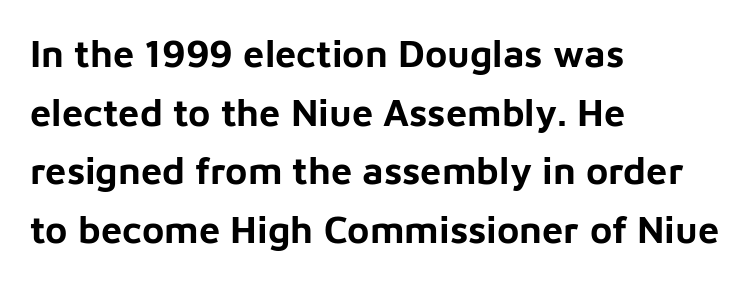
Is there much room between lines? A standard amount, neither cramped nor airy. The letterforms sit shoulder to shoulder at normal distance. The zone under the glyphs is completely vacant. When letters stand straight like this, we call the style roman or upright. Heft: maximum for text — a bold.
